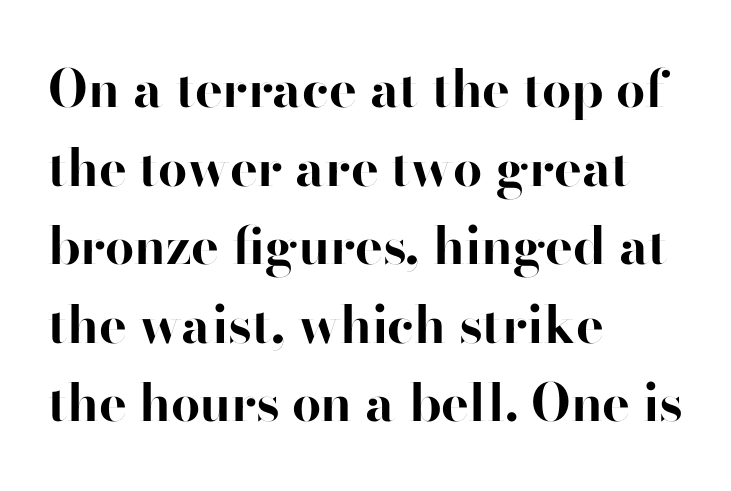
Typographically, this falls in the sans-serif category. The passage shown is not underscored anywhere. Nobody touched the tracking dial on this one. Compared with an ordinary text face, these strokes are far heavier — a full bold. Horizontal alignment here is leftward, the default for most running prose.
